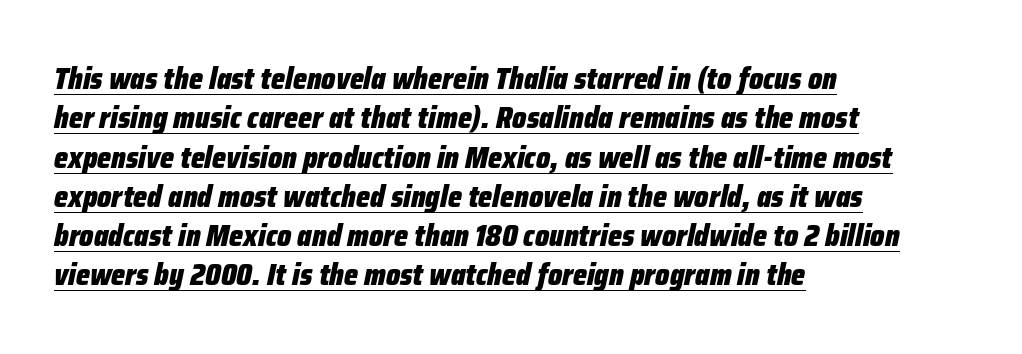
Q: Is the text bold? A: Yes.
Q: Is the text italic (slanted)? A: Yes, it leans right by about 12 degrees.
Q: Is the text underlined? A: Yes.
Q: How is the paragraph aligned? A: Left-aligned.
Q: Is the spacing between letters normal or unusually wide? A: Normal.
Q: Is the spacing between lines tight, normal or loose? A: Normal.
Q: Width (condensed, normal, or wide)? A: Condensed.
Q: Stroke contrast? A: Low.
Q: x-height? A: Medium.
Q: Monospaced? A: No.
